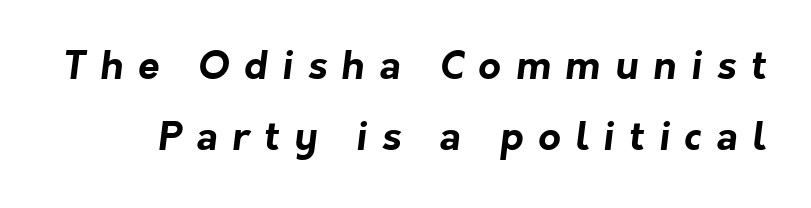
Q: Is the text bold? A: Yes.
Q: Is the typeface a serif or a sans-serif typeface? A: Sans-serif.
Q: Is the text underlined? A: No.
Q: Is the spacing between letters normal or unusually wide? A: Unusually wide.
Q: Width (condensed, normal, or wide)? A: Normal.
Q: Stroke contrast? A: Low.
Q: x-height? A: Medium.
Q: Monospaced? A: No.
